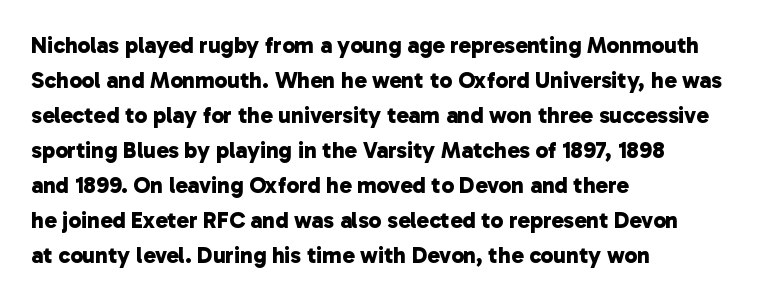
Each glyph is drawn with heavy, bold strokes. This rendering features lettering with no underline. Successive baselines arrive at the customary interval. Which margin do the lines hug? The left one — the right edge is uneven.
